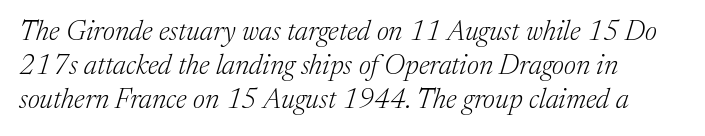
Q: Is the text bold? A: No.
Q: Is the text italic (slanted)? A: Yes, it leans right by about 17 degrees.
Q: Is the typeface a serif or a sans-serif typeface? A: Serif.
Q: Is the text underlined? A: No.
Q: How is the paragraph aligned? A: Left-aligned.
Q: Is the spacing between letters normal or unusually wide? A: Normal.
Q: Width (condensed, normal, or wide)? A: Normal.
Q: Stroke contrast? A: Medium.
Q: x-height? A: Medium.
Q: Monospaced? A: No.
